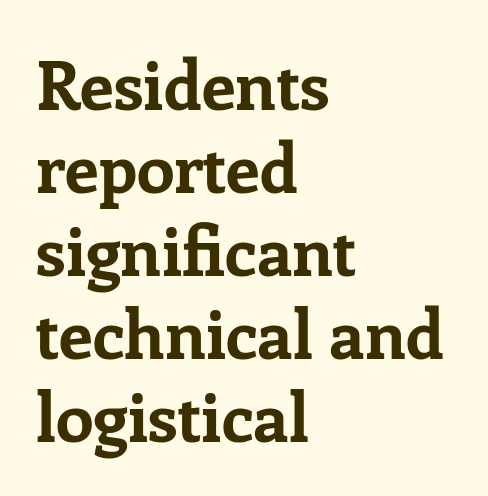
The image shows 68 px bold serif type, upright; set left-aligned, line spacing 1.22x, normal letter spacing, not underlined; low stroke contrast and a medium x-height.
